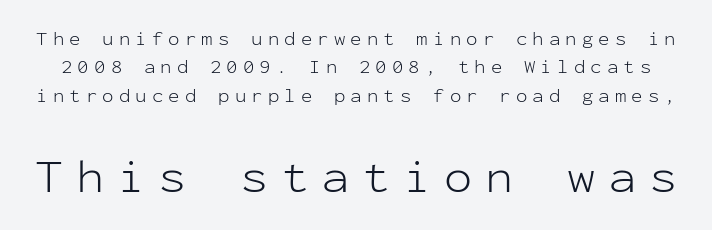
{"serif": "no", "italic": "no", "bold": "no", "weight": "light", "width": "normal", "stroke_contrast": "low", "x_height": "medium", "monospaced": "yes", "underline": "no", "line_spacing": "normal", "line_spacing_ratio": 1.5, "letter_spacing": "wide", "letter_spacing_em": 0.27, "larger_block": "second", "size_ratio": 2.47, "glyph_px": 47}
